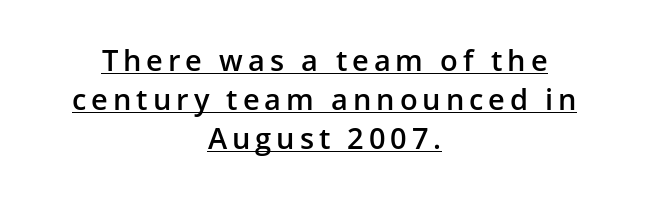
Underlining? Definitely there. This sample is center-justified, so both line endings float freely. The lettering stays uniformly vertical, giving the passage a roman look. Stems and bowls a touch heavier than normal — semibold. Normally led — the rows are evenly, conventionally spaced. The typeface chosen for these lines omits serifs.
